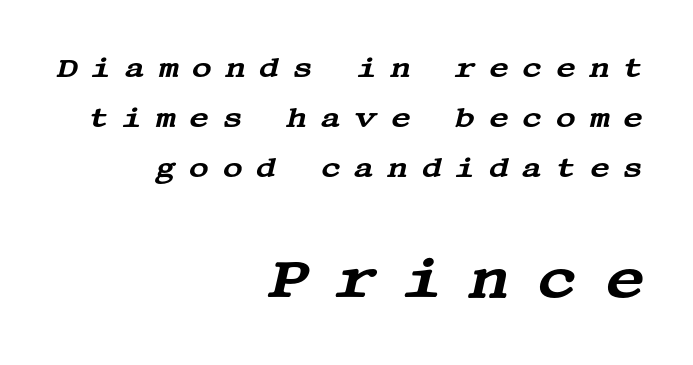
Q: Is the text italic (slanted)? A: Yes, it leans right by about 13 degrees.
Q: Is the typeface a serif or a sans-serif typeface? A: Serif.
Q: Is the text underlined? A: No.
Q: How is the paragraph aligned? A: Right-aligned.
Q: Is the spacing between letters normal or unusually wide? A: Unusually wide.
Q: Which block of text is set in a larger size, the first (top) or the second (bottom)? A: The second (bottom) one.
Q: Width (condensed, normal, or wide)? A: Wide.
Q: Stroke contrast? A: Medium.
Q: x-height? A: Large.
